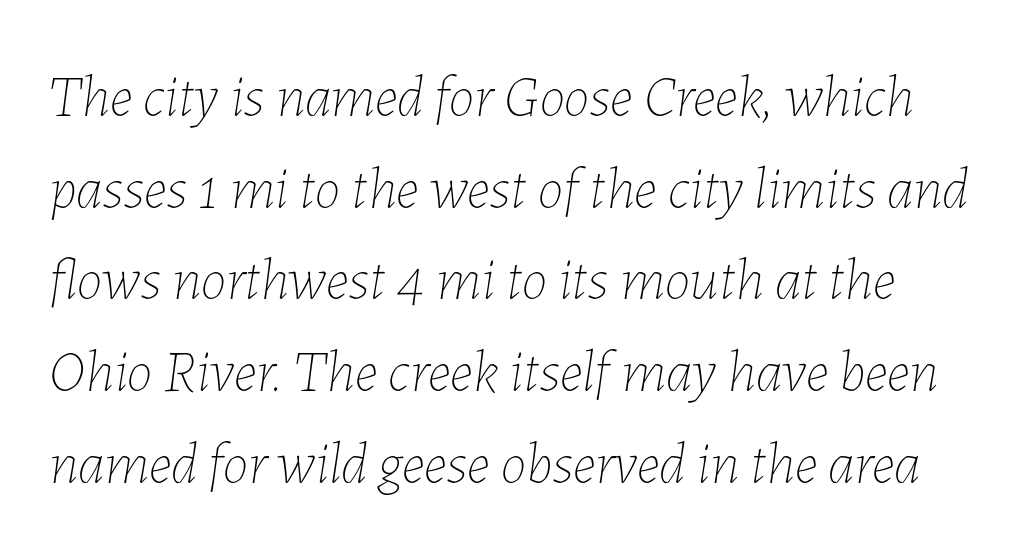
{"italic": "yes", "lean": "right", "slant_degrees": 7, "bold": "no", "weight": "thin", "width": "normal", "stroke_contrast": "low", "x_height": "medium", "monospaced": "no", "underline": "no", "line_spacing": "normal", "line_spacing_ratio": 1.58, "letter_spacing": "normal", "letter_spacing_em": 0.0, "glyph_px": 58}
